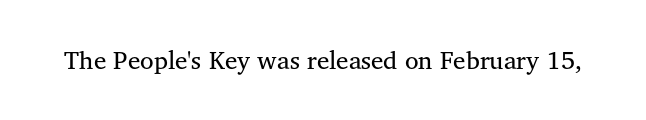
The image shows 25 px text type, upright; set normal letter spacing, not underlined.
